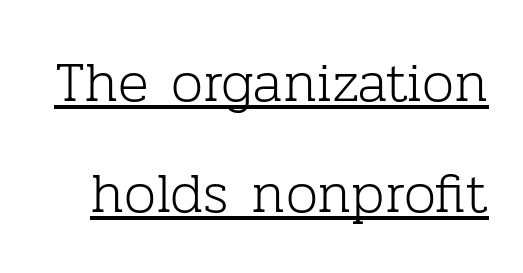
Q: Is the text bold? A: No.
Q: Is the text italic (slanted)? A: No, it is upright.
Q: Is the typeface a serif or a sans-serif typeface? A: Serif.
Q: Is the text underlined? A: Yes.
Q: Is the spacing between letters normal or unusually wide? A: Normal.
Q: Is the spacing between lines tight, normal or loose? A: Loose.
Q: Width (condensed, normal, or wide)? A: Normal.
Q: Stroke contrast? A: Low.
Q: x-height? A: Medium.
Q: Monospaced? A: No.
